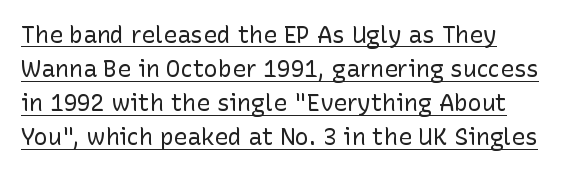
The leading is moderate, giving the passage an even texture. The strokes carry an ordinary text weight at most. Here the glyphs are tracked normally, forming tight word shapes. The sample's only ornament is a line tracing under the words.
